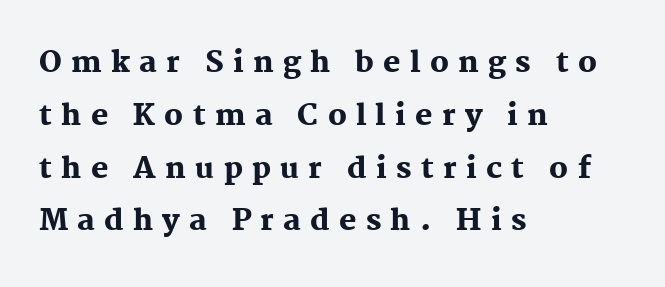
On the weight axis this lands at bold, roughly 700. The letters advance in unequal steps, a hallmark of proportional type. Rendered with straight, roman letterforms. This rendering employs a face with finishing strokes, i.e., a serif. Bare-footed words on every line.
